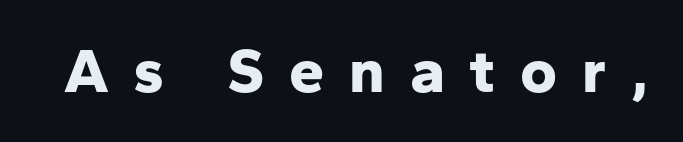
The image shows 63 px bold sans-serif type, upright; set unusually wide letter spacing (+0.39 em), not underlined; low stroke contrast and a medium x-height.
